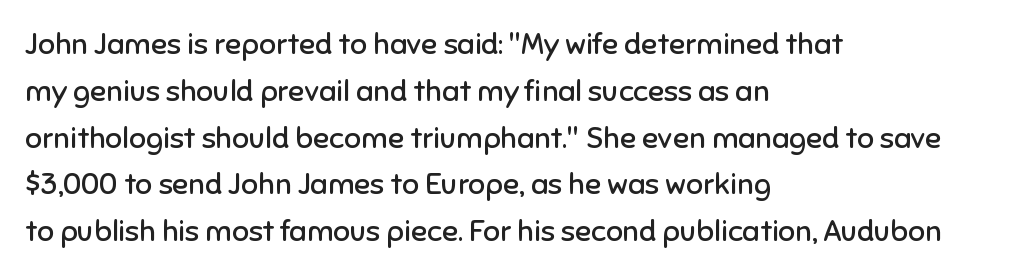
Q: Is the text bold? A: No.
Q: Is the text italic (slanted)? A: No, it is upright.
Q: Is the typeface a serif or a sans-serif typeface? A: Sans-serif.
Q: Is the text underlined? A: No.
Q: How is the paragraph aligned? A: Left-aligned.
Q: Is the spacing between letters normal or unusually wide? A: Normal.
Q: Is the spacing between lines tight, normal or loose? A: Normal.
Q: Width (condensed, normal, or wide)? A: Normal.
Q: Stroke contrast? A: Low.
Q: x-height? A: Medium.
Q: Monospaced? A: No.
